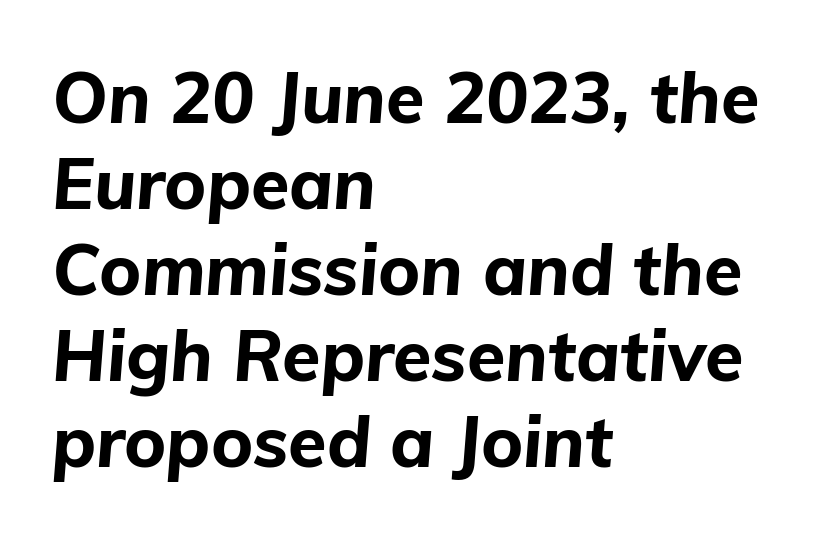
{"italic": "yes", "lean": "right", "slant_degrees": 5, "bold": "yes", "weight": "bold", "width": "normal", "stroke_contrast": "low", "x_height": "medium", "monospaced": "no", "underline": "no", "align": "left", "line_spacing_ratio": 1.23, "letter_spacing": "normal", "letter_spacing_em": 0.0, "glyph_px": 70}
